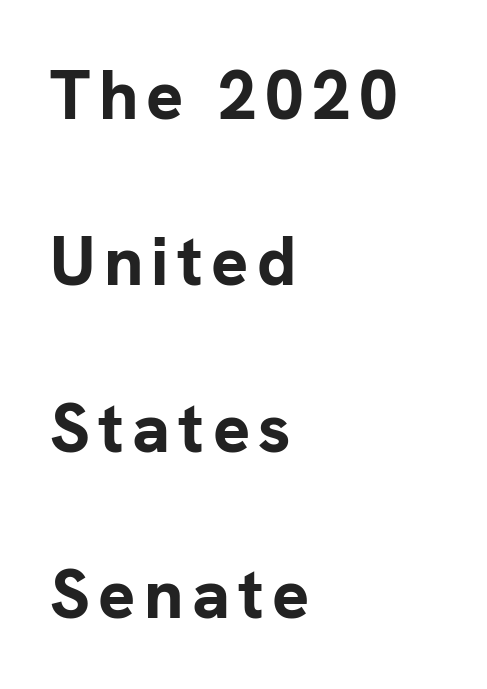
Q: Is the text bold? A: Yes.
Q: Is the text italic (slanted)? A: No, it is upright.
Q: Is the typeface a serif or a sans-serif typeface? A: Sans-serif.
Q: Is the text underlined? A: No.
Q: How is the paragraph aligned? A: Left-aligned.
Q: Is the spacing between lines tight, normal or loose? A: Loose.
Q: Width (condensed, normal, or wide)? A: Normal.
Q: Stroke contrast? A: Low.
Q: x-height? A: Medium.
Q: Monospaced? A: No.
